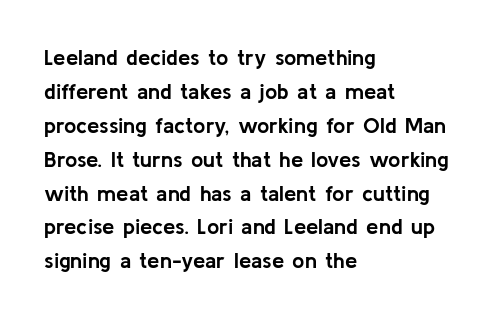
The image shows 22 px bold type, upright; set left-aligned, normal line spacing (1.54x), normal letter spacing, not underlined.
